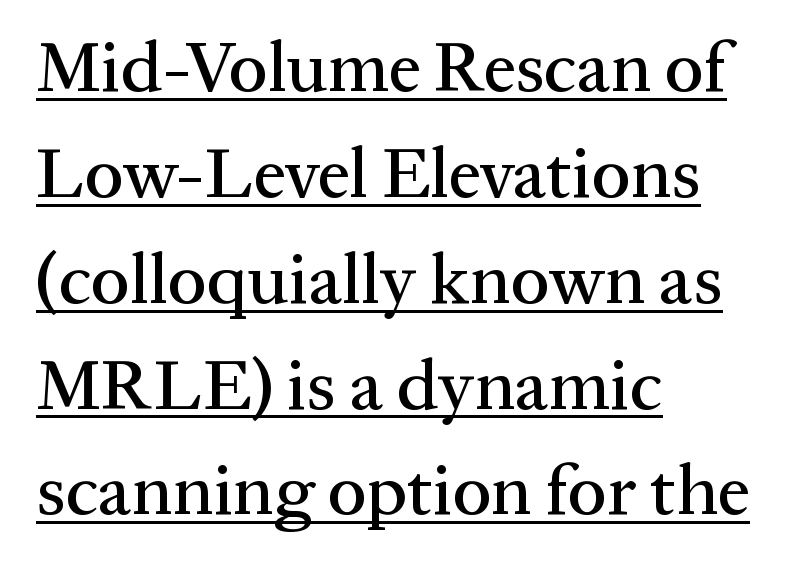
The image shows 72 px serif type, upright; set left-aligned, normal line spacing (1.47x), normal letter spacing, underlined; medium stroke contrast and a medium x-height.
